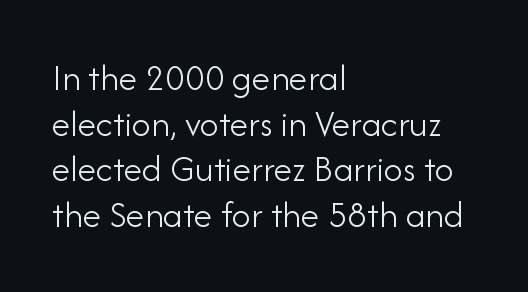
Q: Is the text bold? A: No.
Q: Is the text italic (slanted)? A: No, it is upright.
Q: Is the typeface a serif or a sans-serif typeface? A: Sans-serif.
Q: Is the text underlined? A: No.
Q: How is the paragraph aligned? A: Left-aligned.
Q: Is the spacing between letters normal or unusually wide? A: Normal.
Q: Width (condensed, normal, or wide)? A: Normal.
Q: Stroke contrast? A: Low.
Q: x-height? A: Small.
Q: Monospaced? A: No.
